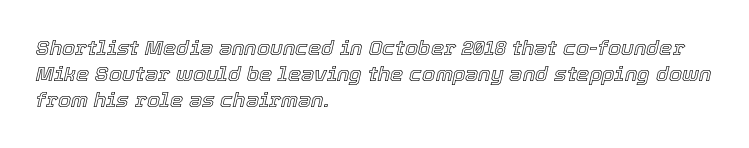
Check the space under the baseline: it is left empty. Each line starts at the same left margin while the right side varies. Tracking here is standard; glyphs follow each other at the usual distance. Would a proofreader flag this as italicized? Yes.
